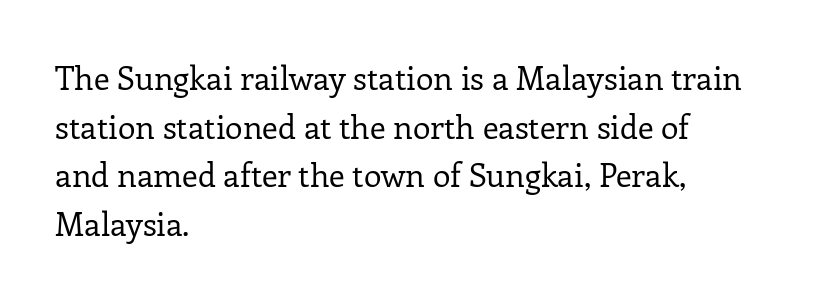
{"serif": "yes", "italic": "no", "bold": "no", "weight": "regular", "width": "normal", "stroke_contrast": "low", "x_height": "medium", "monospaced": "no", "underline": "no", "align": "left", "line_spacing": "normal", "line_spacing_ratio": 1.52, "letter_spacing": "normal", "letter_spacing_em": 0.0, "glyph_px": 32}
